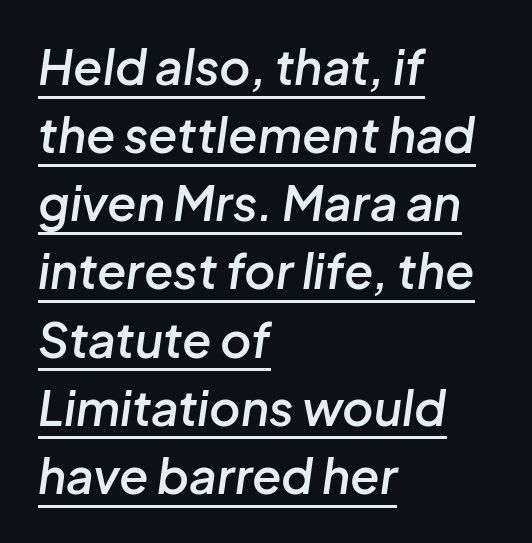
Q: Is the text bold? A: Semi-bold.
Q: Is the text italic (slanted)? A: Yes, it leans right by about 8 degrees.
Q: Is the text underlined? A: Yes.
Q: How is the paragraph aligned? A: Left-aligned.
Q: Is the spacing between letters normal or unusually wide? A: Normal.
Q: Is the spacing between lines tight, normal or loose? A: Normal.
Q: Width (condensed, normal, or wide)? A: Normal.
Q: Stroke contrast? A: Low.
Q: x-height? A: Medium.
Q: Monospaced? A: No.
